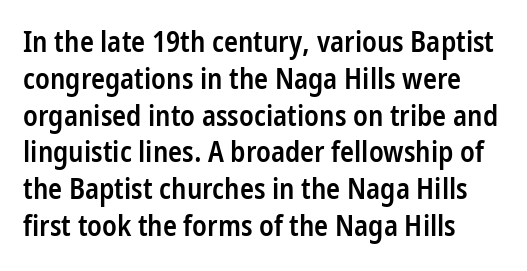
{"serif": "no", "italic": "no", "bold": "semi", "weight": "semibold", "width": "condensed", "stroke_contrast": "low", "x_height": "medium", "monospaced": "no", "underline": "no", "align": "left", "line_spacing": "normal", "line_spacing_ratio": 1.27, "letter_spacing": "normal", "letter_spacing_em": 0.0, "glyph_px": 29}
